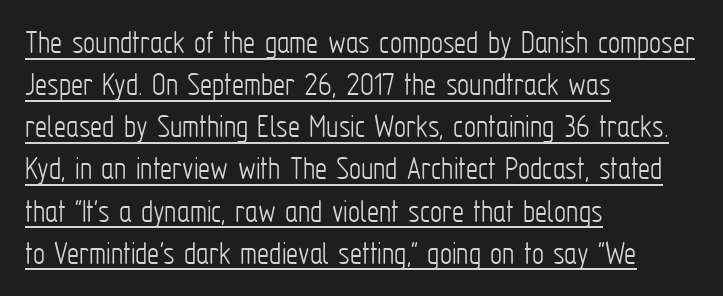
Posture: upright roman. A typesetter would call this proportional, since set widths differ per character. The rendered words wear a rule along their underside. Note: no serifs on the glyphs. Tracking value appears to be zero — textbook default spacing. The ragged edge is on the right, which tells us the setting is flush left.
